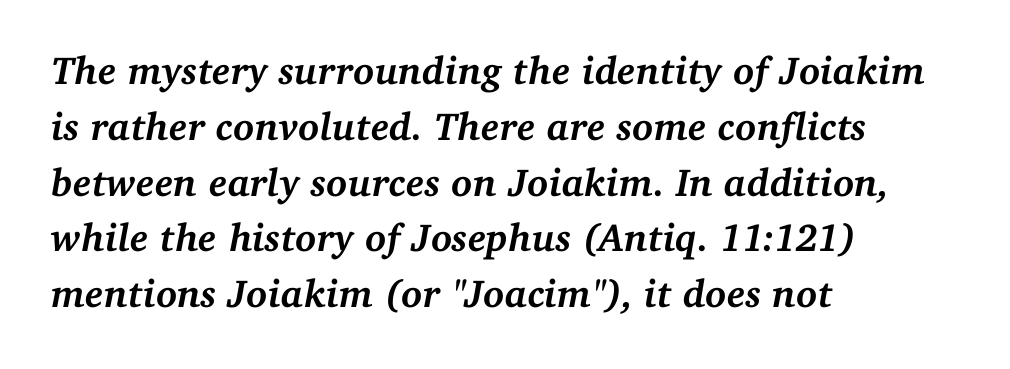
The image shows 39 px semibold serif type, italic (leaning right); set left-aligned, normal line spacing (1.43x), normal letter spacing, not underlined; medium stroke contrast and a medium x-height.
